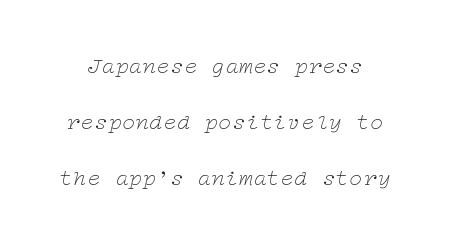
The foot of each line stays bare and open. Between one letter and the next there's only the usual sliver of space. Rows of type keep a wide berth in the vertical direction. On a weight scale, this lands at 450 or below. The glyphs look as if they've been sheared to an angle.
